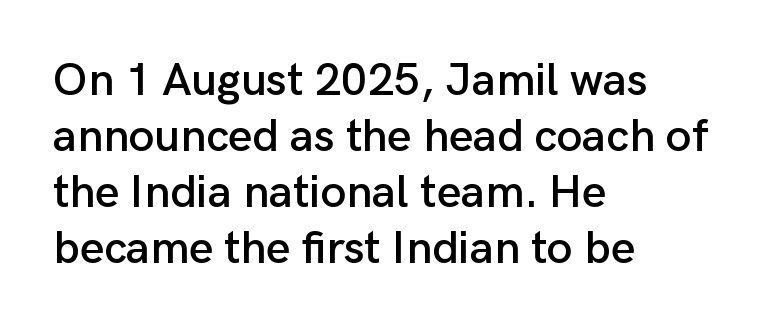
Proportional: the letters do not fall into vertical columns. The words here are not underlined. Italic? Not at all — the glyphs are vertical. The glyphs in this specimen are sans serif. Standard letterfit; no display-style spreading of the glyphs.
